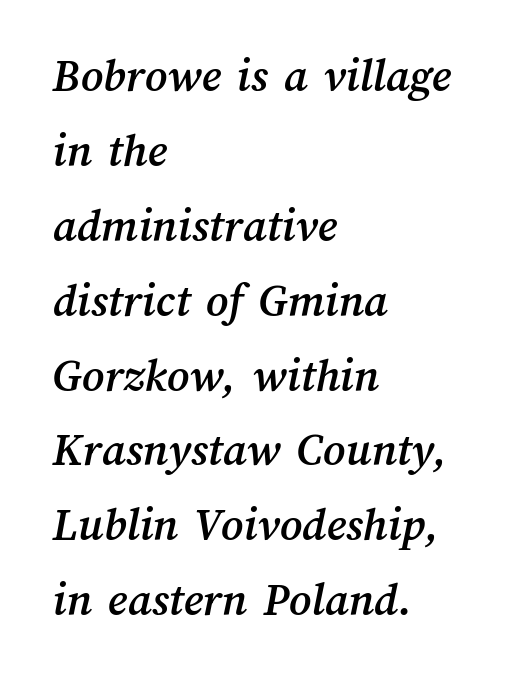
{"width": "normal", "stroke_contrast": "medium", "x_height": "medium", "monospaced": "no", "underline": "no", "align": "left", "line_spacing": "normal", "line_spacing_ratio": 1.56, "letter_spacing": "normal", "letter_spacing_em": 0.0, "glyph_px": 48}
